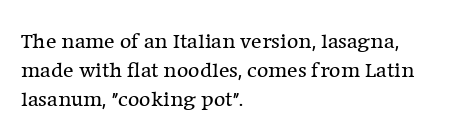
No extra ink here — the face is not bold. The ragged edge is on the right, which tells us the setting is flush left. Decoration check: the copy has no underline. Between one letter and the next there's only the usual sliver of space. No italicization has been applied; the sample stays upright. Successive baselines arrive at the customary interval.
